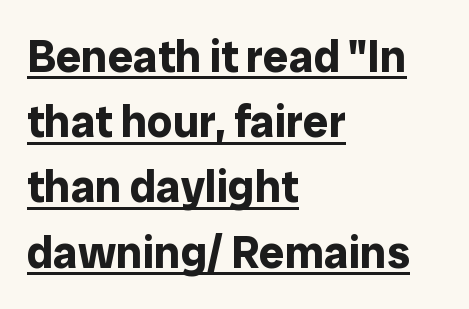
The ragged edge is on the right, which tells us the setting is flush left. A full-strength bold gives these letters their thick strokes. Posture: upright roman. Has an underline been added? It has. Is this a fixed-width face? No — the glyphs have proportional, varying widths. The tracking reads as untouched default to a designer's eye.
